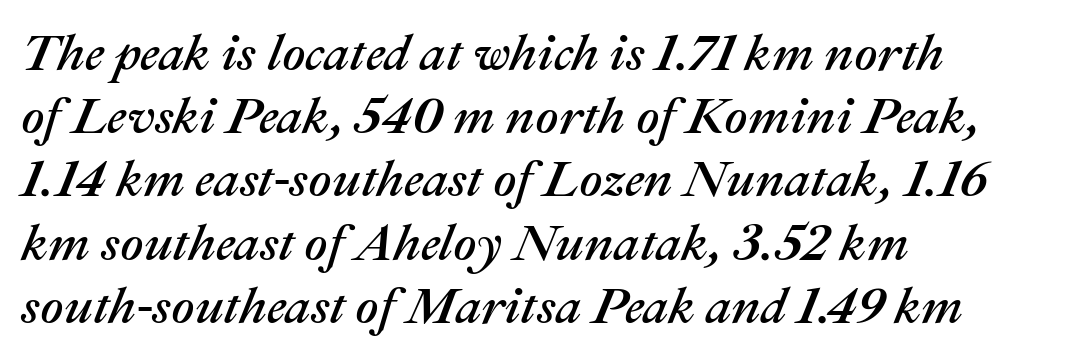
The image shows 51 px text type, italic (leaning right); set left-aligned, line spacing 1.24x, normal letter spacing, not underlined; medium stroke contrast and a medium x-height.
